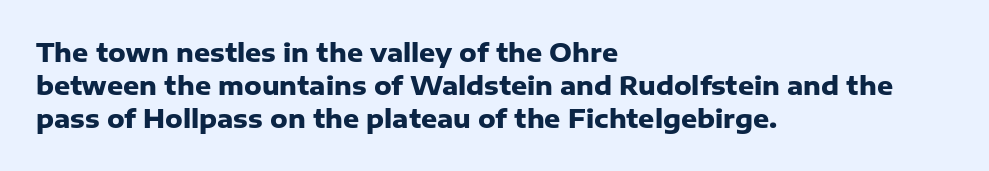
The image shows 25 px bold type, upright; set left-aligned, normal line spacing (1.33x), normal letter spacing, not underlined.
